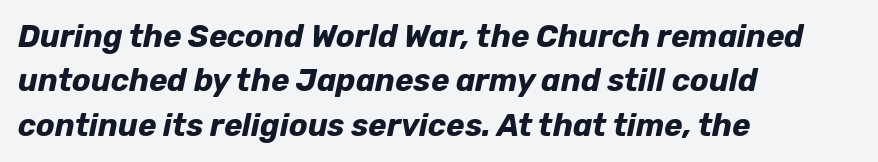
Nothing unusual about the tracking: characters are spaced as the font intends. The face used here is proportionally spaced, like ordinary book or web type. Heavy, bold letterforms. Underline: absent. The specimen reads as italic at a glance. The leading is moderate, giving the passage an even texture.
